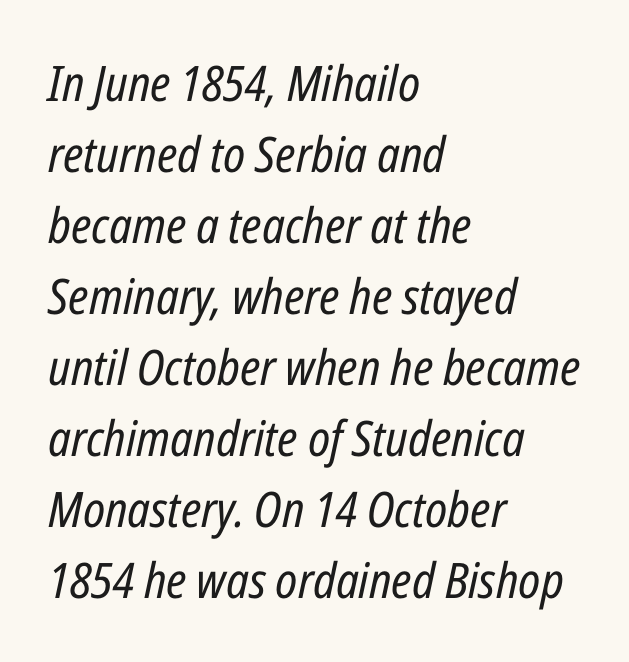
The lines sit at an ordinary, default distance from one another. You can tell it's italic because the verticals aren't actually vertical. The words here are not underlined. Horizontal alignment here is leftward, the default for most running prose.
